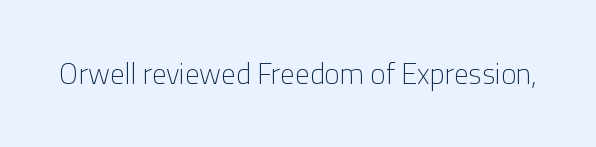
Type without underlining. Are there feet on the stems? There aren't — it's a sans. Spacing verdict: proportional, widths tailored to each character. The letterforms sit shoulder to shoulder at normal distance. The specimen reads as upright at a glance. The strokes carry an ordinary text weight at most.
